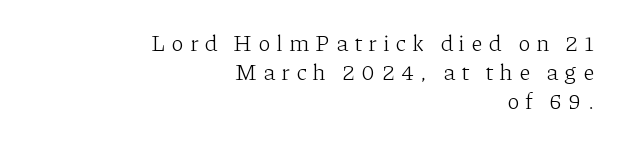
Q: Is the text bold? A: No.
Q: Is the text italic (slanted)? A: No, it is upright.
Q: Is the text underlined? A: No.
Q: How is the paragraph aligned? A: Right-aligned.
Q: Is the spacing between letters normal or unusually wide? A: Unusually wide.
Q: Is the spacing between lines tight, normal or loose? A: Normal.
